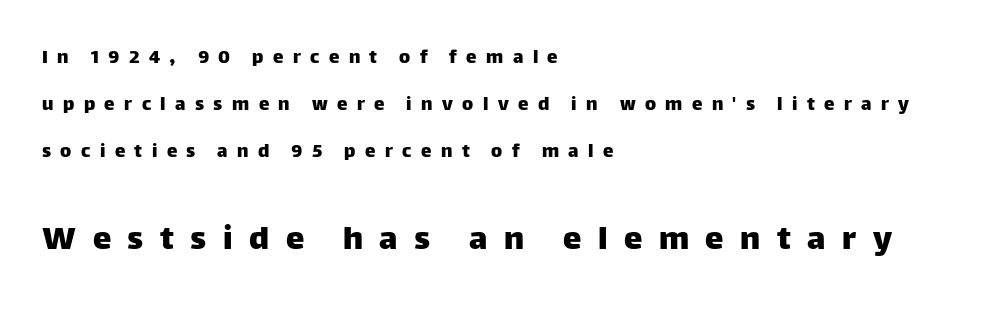
Q: Is the text italic (slanted)? A: No, it is upright.
Q: Is the typeface a serif or a sans-serif typeface? A: Sans-serif.
Q: Is the text underlined? A: No.
Q: How is the paragraph aligned? A: Left-aligned.
Q: Is the spacing between letters normal or unusually wide? A: Unusually wide.
Q: Is the spacing between lines tight, normal or loose? A: Loose.
Q: Which block of text is set in a larger size, the first (top) or the second (bottom)? A: The second (bottom) one.
Q: Width (condensed, normal, or wide)? A: Normal.
Q: Stroke contrast? A: Low.
Q: x-height? A: Large.
Q: Monospaced? A: No.
